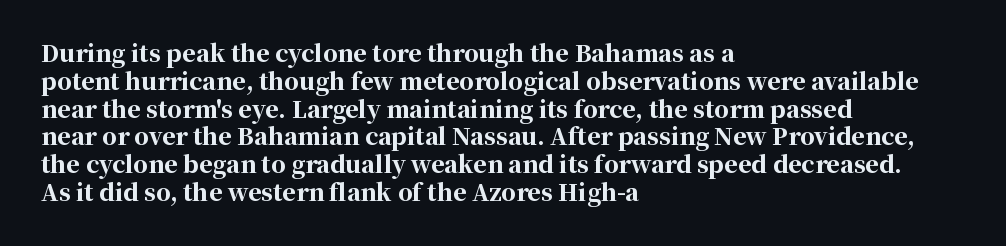
{"italic": "no", "bold": "yes", "underline": "no", "align": "left", "line_spacing_ratio": 1.21, "letter_spacing": "normal", "letter_spacing_em": 0.0, "glyph_px": 23}
